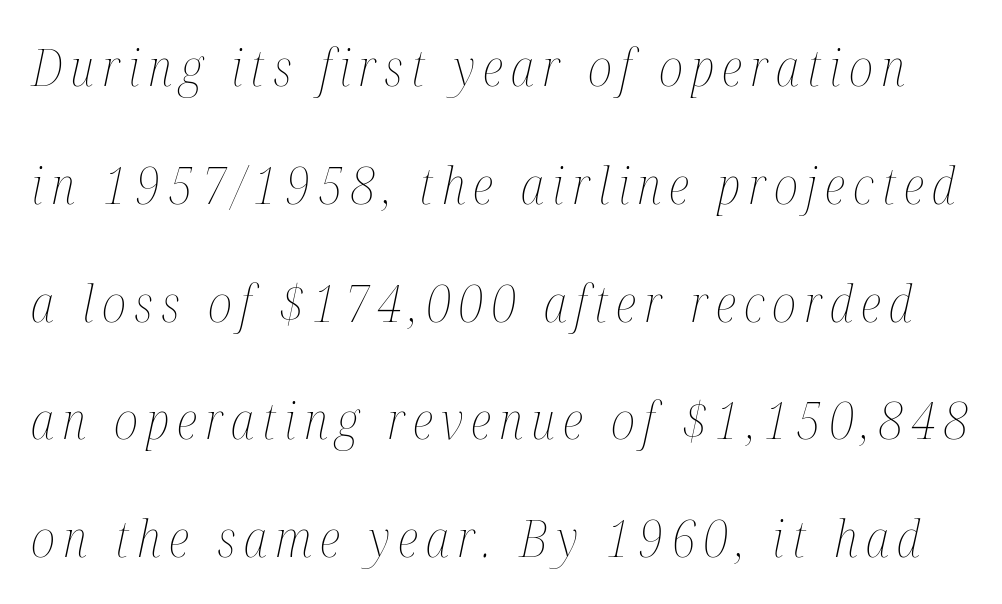
Summary of vertical rhythm: relaxed, with wide interline spacing. Nothing heavy about these letters — not bold at all. The string is rendered with underlining switched off. The whole block is typeset with a tilt. Here the designer chose a conventional face with non-uniform glyph widths.
